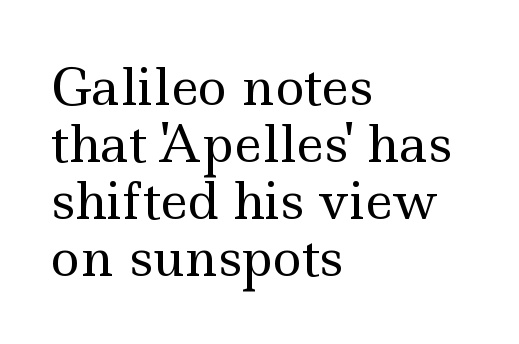
The image shows 50 px regular-weight, wide serif type, upright; set left-aligned, tight line spacing (1.14x), normal letter spacing, not underlined; a small x-height.
